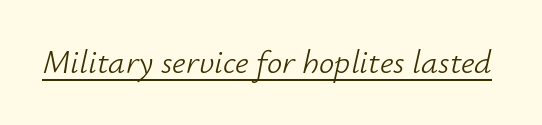
The image shows 34 px light type, italic (leaning right); set normal letter spacing, underlined; low stroke contrast and a small x-height.
